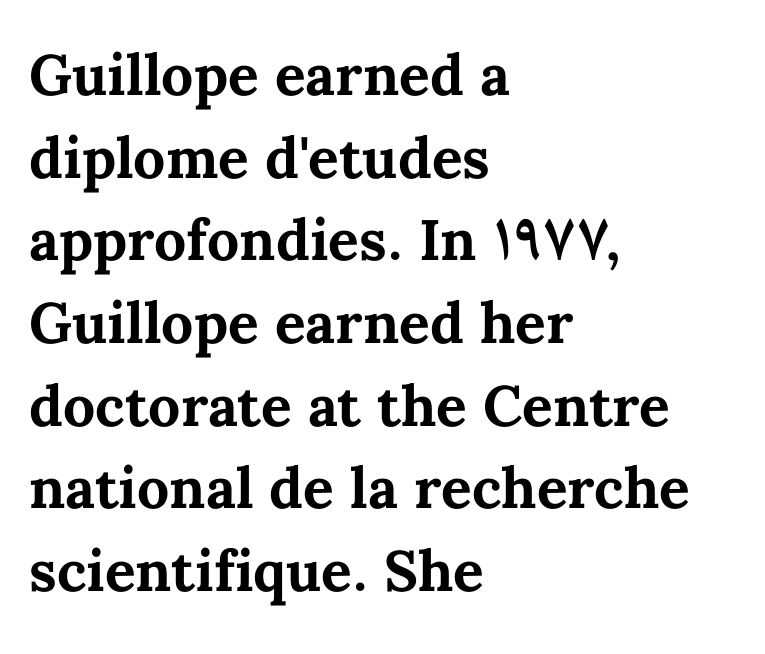
Clear beneath every line of the passage. Layout note: lines flush left. Typesetter's note: full bold, strokes at maximum text heaviness. Unlike italic type, these characters show no tilt at all.
